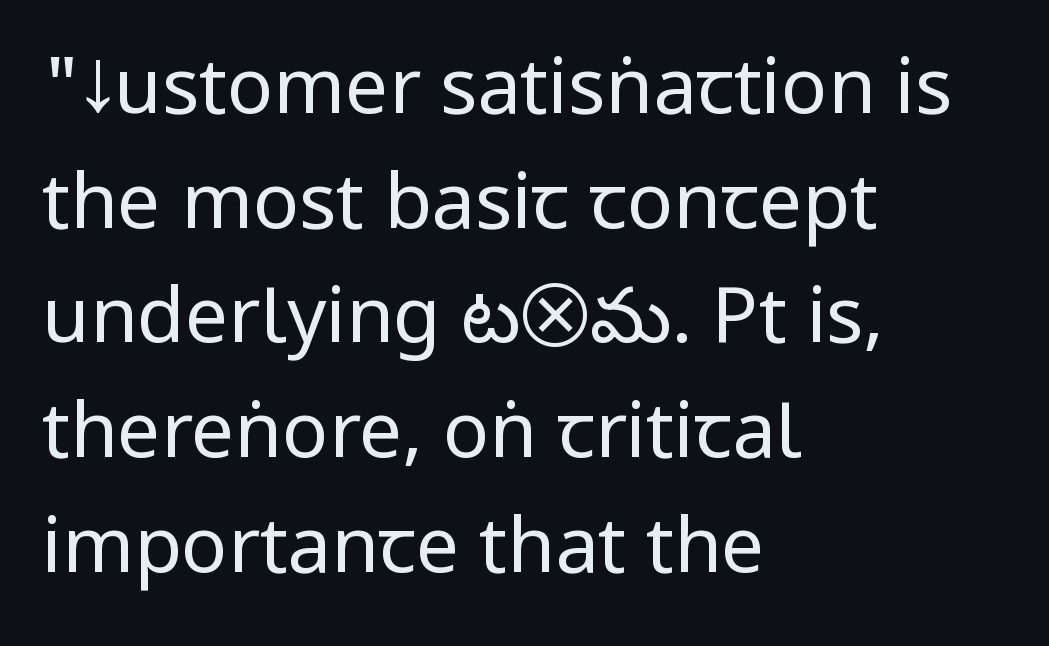
Q: Is the text bold? A: No.
Q: Is the text italic (slanted)? A: No, it is upright.
Q: Is the typeface a serif or a sans-serif typeface? A: Sans-serif.
Q: Is the text underlined? A: No.
Q: How is the paragraph aligned? A: Left-aligned.
Q: Is the spacing between letters normal or unusually wide? A: Normal.
Q: Is the spacing between lines tight, normal or loose? A: Normal.
Q: Width (condensed, normal, or wide)? A: Condensed.
Q: Stroke contrast? A: Low.
Q: x-height? A: Large.
Q: Monospaced? A: No.
